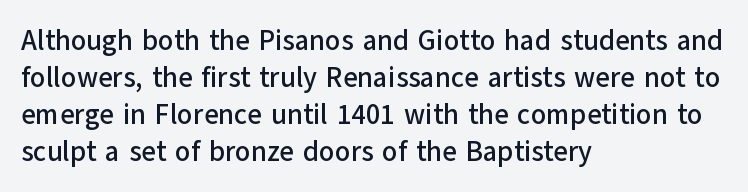
{"serif": "no", "italic": "no", "width": "normal", "stroke_contrast": "low", "x_height": "medium", "monospaced": "no", "underline": "no", "align": "left", "line_spacing": "normal", "line_spacing_ratio": 1.32, "letter_spacing": "normal", "letter_spacing_em": 0.0, "glyph_px": 28}
